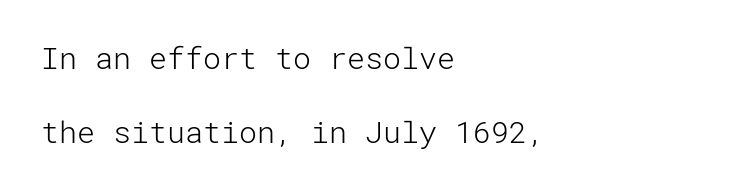
Q: Is the text bold? A: No.
Q: Is the text italic (slanted)? A: No, it is upright.
Q: Is the typeface a serif or a sans-serif typeface? A: Sans-serif.
Q: Is the text underlined? A: No.
Q: How is the paragraph aligned? A: Left-aligned.
Q: Is the spacing between letters normal or unusually wide? A: Normal.
Q: Is the spacing between lines tight, normal or loose? A: Loose.
Q: Width (condensed, normal, or wide)? A: Normal.
Q: Stroke contrast? A: Low.
Q: x-height? A: Medium.
